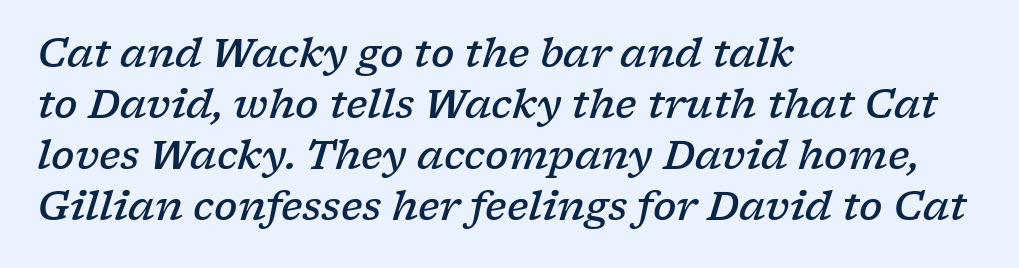
{"serif": "yes", "italic": "yes", "lean": "right", "slant_degrees": 17, "bold": "semi", "weight": "semibold", "width": "wide", "stroke_contrast": "low", "x_height": "medium", "monospaced": "no", "underline": "no", "align": "left", "line_spacing": "normal", "line_spacing_ratio": 1.31, "letter_spacing": "normal", "letter_spacing_em": 0.0, "glyph_px": 39}
